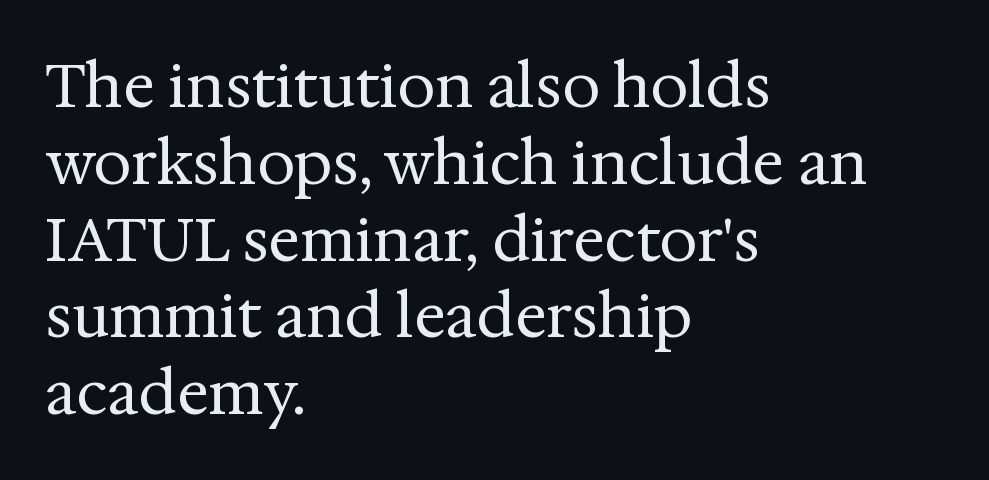
The image shows 60 px regular-weight serif type, upright; set left-aligned, normal line spacing (1.28x), normal letter spacing, not underlined; medium stroke contrast and a medium x-height.
